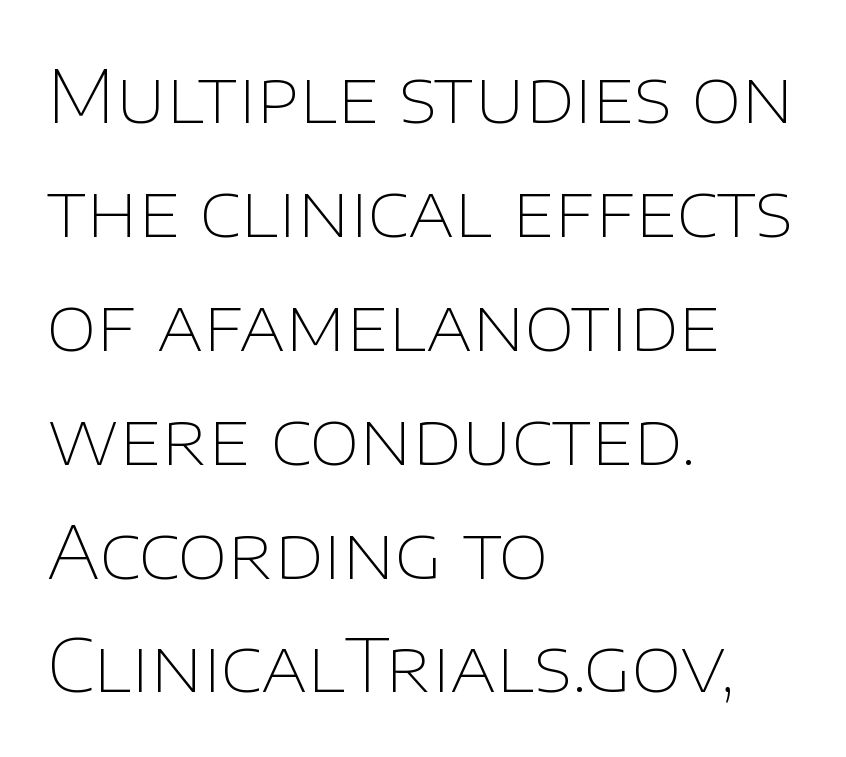
The type family on display is of the sans-serif kind. A bare baseline throughout the passage. In terms of letterspacing, this is plain default setting. Quick note: interline space is typical.
